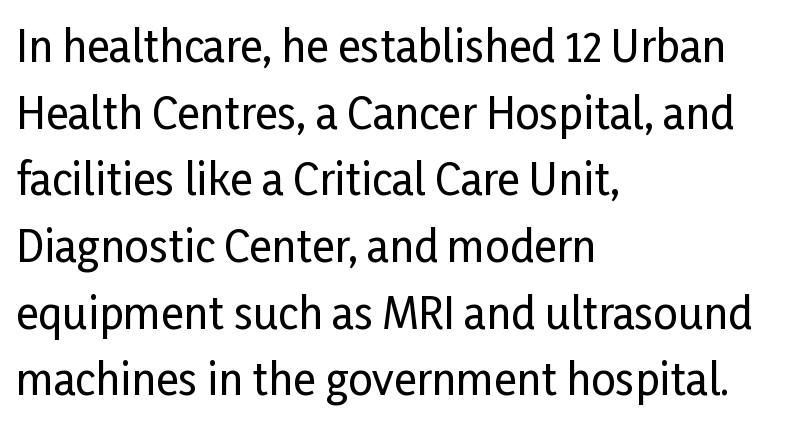
Q: Is the text italic (slanted)? A: No, it is upright.
Q: Is the typeface a serif or a sans-serif typeface? A: Sans-serif.
Q: Is the text underlined? A: No.
Q: How is the paragraph aligned? A: Left-aligned.
Q: Is the spacing between letters normal or unusually wide? A: Normal.
Q: Is the spacing between lines tight, normal or loose? A: Normal.
Q: Width (condensed, normal, or wide)? A: Condensed.
Q: Stroke contrast? A: Low.
Q: x-height? A: Medium.
Q: Monospaced? A: No.
